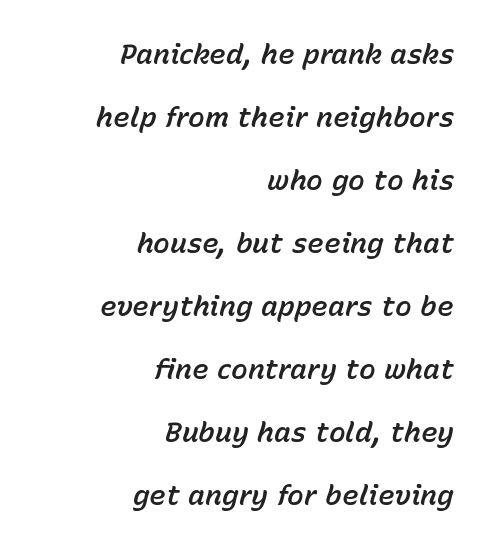
{"italic": "yes", "lean": "right", "slant_degrees": 15, "width": "normal", "stroke_contrast": "low", "x_height": "medium", "monospaced": "no", "underline": "no", "align": "right", "line_spacing": "loose", "line_spacing_ratio": 2.25, "letter_spacing": "normal", "letter_spacing_em": 0.0, "glyph_px": 28}
